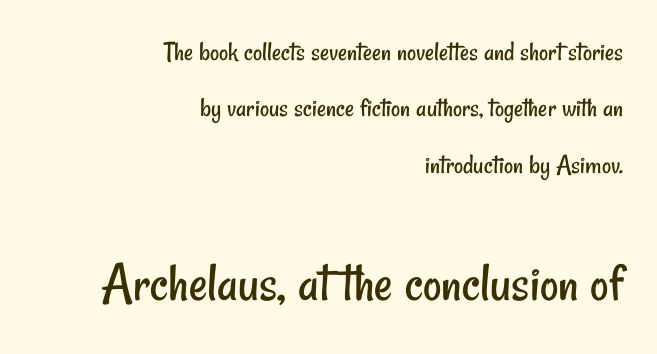
Q: Is the text bold? A: No.
Q: Is the typeface a serif or a sans-serif typeface? A: Sans-serif.
Q: Is the text underlined? A: No.
Q: How is the paragraph aligned? A: Right-aligned.
Q: Is the spacing between letters normal or unusually wide? A: Normal.
Q: Is the spacing between lines tight, normal or loose? A: Loose.
Q: Which block of text is set in a larger size, the first (top) or the second (bottom)? A: The second (bottom) one.
Q: Width (condensed, normal, or wide)? A: Condensed.
Q: Stroke contrast? A: Low.
Q: x-height? A: Small.
Q: Monospaced? A: No.
